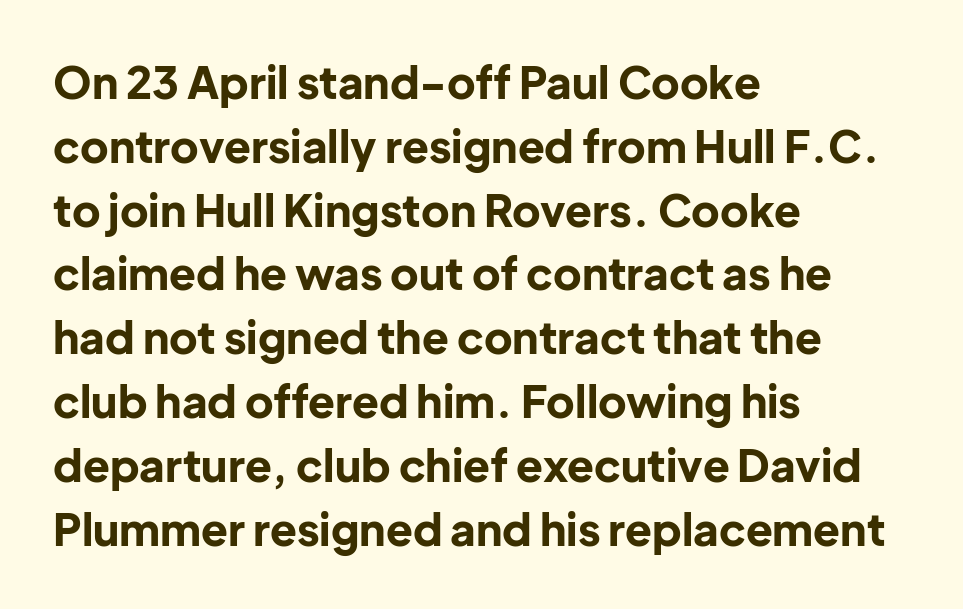
The image shows 44 px bold sans-serif type, upright; set left-aligned, normal line spacing (1.45x), normal letter spacing, not underlined; low stroke contrast and a medium x-height.
